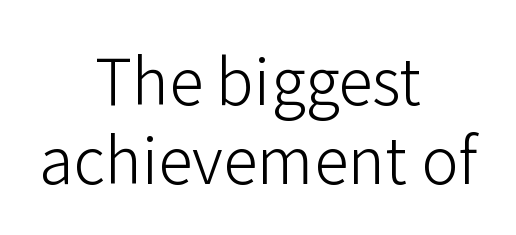
{"serif": "no", "italic": "no", "bold": "no", "weight": "light", "width": "normal", "stroke_contrast": "low", "x_height": "medium", "monospaced": "no", "underline": "no", "align": "center", "line_spacing": "normal", "line_spacing_ratio": 1.26, "letter_spacing": "normal", "letter_spacing_em": 0.0, "glyph_px": 63}
